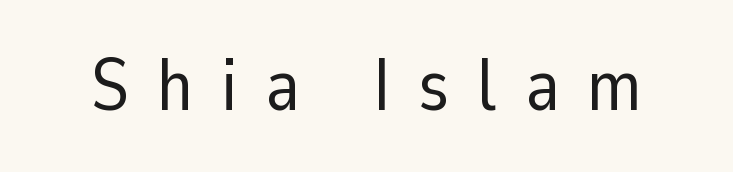
The image shows 73 px regular-weight sans-serif type, upright; set unusually wide letter spacing (+0.38 em), not underlined; low stroke contrast and a medium x-height.
